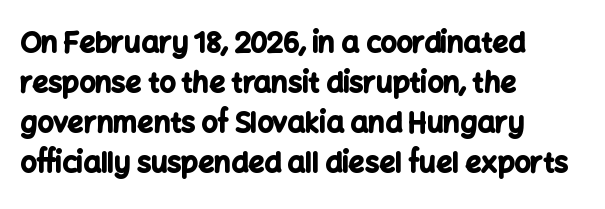
The image shows 28 px bold sans-serif type, upright; set left-aligned, normal line spacing (1.43x), normal letter spacing, not underlined; low stroke contrast and a medium x-height.
